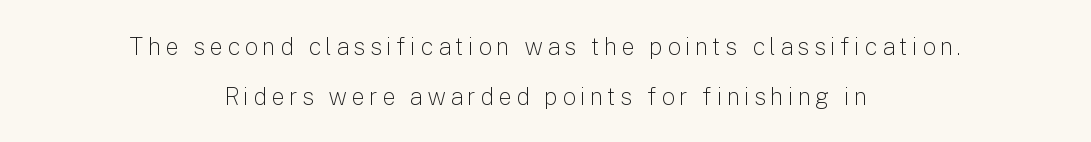
Decoration check: the copy has no underline. Heaviness? Minimal to ordinary, like unemphasized prose. Does the lettering tilt? It doesn't — this is upright. Rows of type keep a wide berth in the vertical direction.
